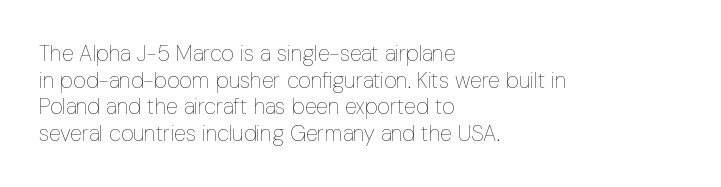
{"italic": "no", "bold": "no", "underline": "no", "align": "left", "line_spacing_ratio": 1.21, "letter_spacing": "normal", "letter_spacing_em": 0.0, "glyph_px": 22}
